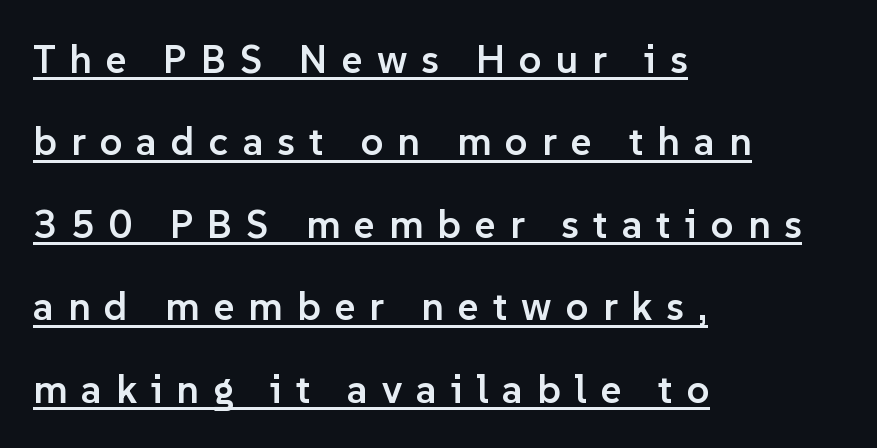
Heft: intermediate — a semibold. Line beginnings align vertically; line endings do not. Baseline-to-baseline distance is far greater than the letter height. The letters advance in unequal steps, a hallmark of proportional type.
